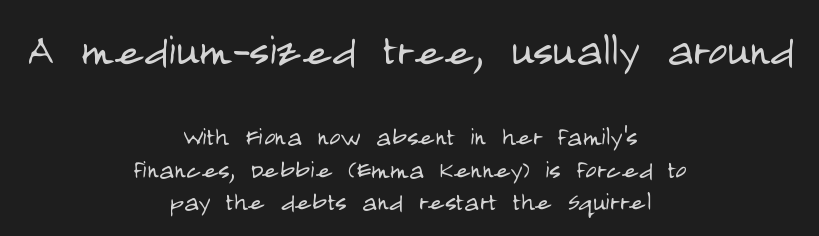
{"serif": "no", "italic": "no", "bold": "no", "weight": "light", "width": "condensed", "stroke_contrast": "low", "x_height": "large", "monospaced": "no", "underline": "no", "align": "center", "line_spacing": "tight", "line_spacing_ratio": 1.04, "letter_spacing": "normal", "letter_spacing_em": 0.0, "larger_block": "first", "size_ratio": 1.74, "glyph_px": 54}
